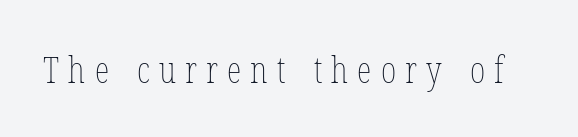
The image shows 37 px thin, condensed type, upright; set unusually wide letter spacing (+0.25 em), not underlined; low stroke contrast and a medium x-height.
